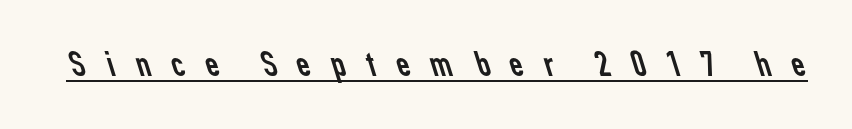
{"serif": "no", "bold": "no", "weight": "regular", "width": "normal", "stroke_contrast": "low", "x_height": "medium", "monospaced": "no", "underline": "yes", "letter_spacing": "wide", "letter_spacing_em": 0.44, "glyph_px": 38}
